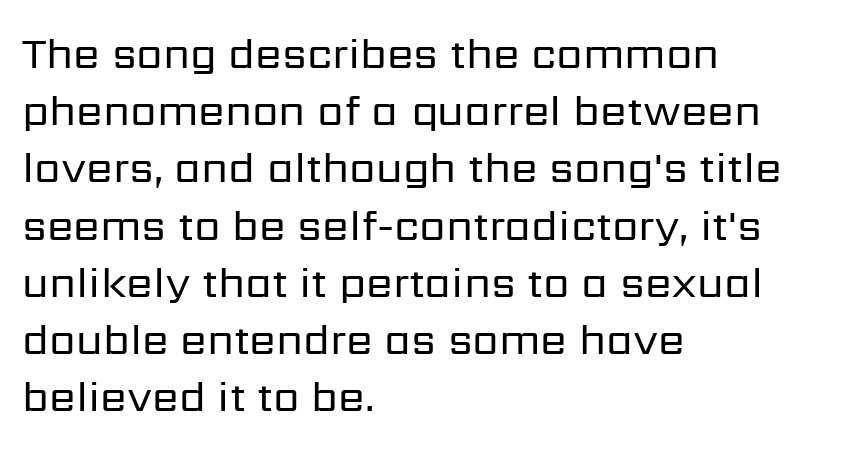
Nothing heavy about these letters — not bold at all. Honestly, there is no underline to notice here at all. Is there any slant? The stems are plumb. Look at the tracking — it's just the regular setting, nothing added. The rag falls on the right side of this text block.
